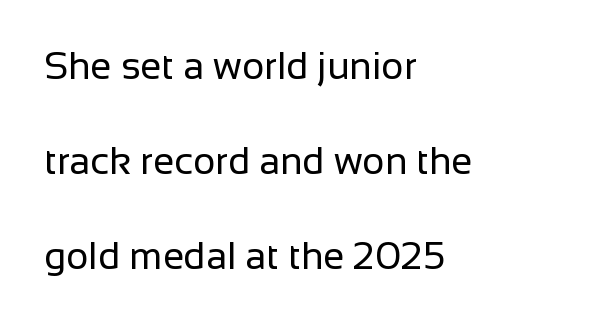
The weight would be labelled regular, book, light, or lighter still. The letters carry no serifs — their stems end cleanly without finishing strokes. Proportional: the letters do not fall into vertical columns. The glyphs are unaccompanied by any horizontal stroke below them. Widely set lines give the paragraph a tall, airy silhouette.
